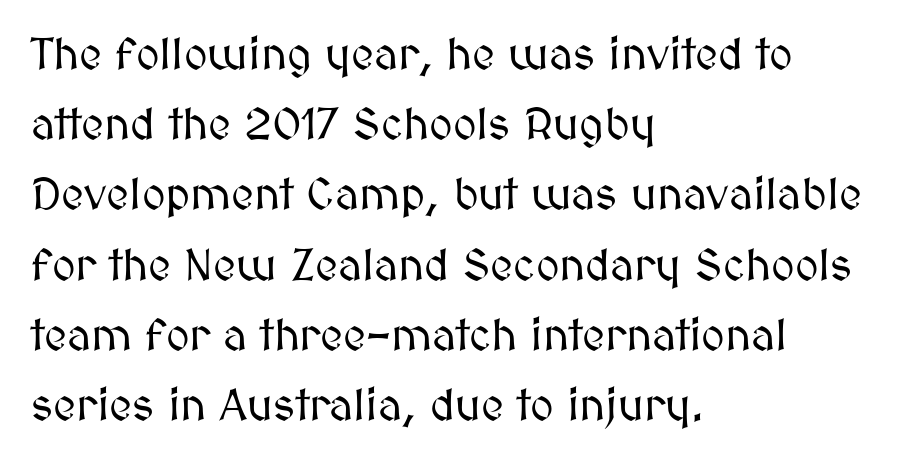
The image shows 45 px text type, upright; set left-aligned, normal line spacing (1.56x), normal letter spacing, not underlined; medium stroke contrast and a medium x-height.
